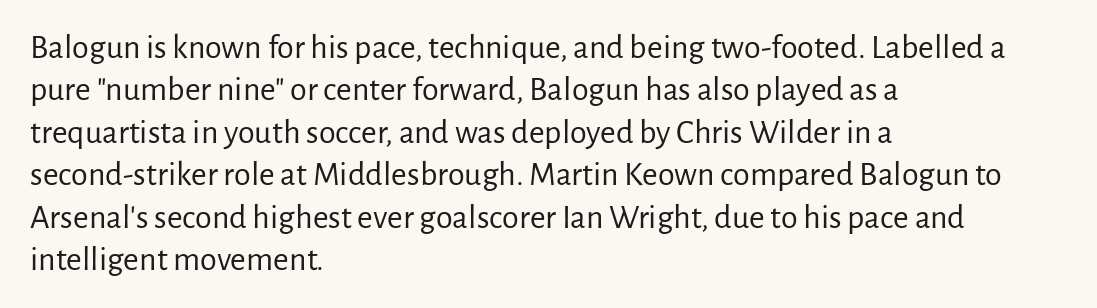
Q: Is the text bold? A: No.
Q: Is the text italic (slanted)? A: No, it is upright.
Q: Is the typeface a serif or a sans-serif typeface? A: Sans-serif.
Q: Is the text underlined? A: No.
Q: How is the paragraph aligned? A: Left-aligned.
Q: Is the spacing between letters normal or unusually wide? A: Normal.
Q: Is the spacing between lines tight, normal or loose? A: Normal.
Q: Width (condensed, normal, or wide)? A: Normal.
Q: Stroke contrast? A: Low.
Q: x-height? A: Medium.
Q: Monospaced? A: No.
